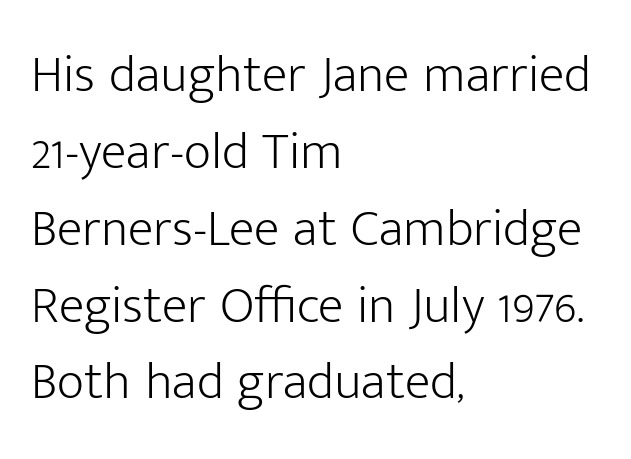
{"serif": "no", "italic": "no", "bold": "no", "weight": "light", "width": "normal", "stroke_contrast": "low", "x_height": "medium", "monospaced": "no", "underline": "no", "align": "left", "line_spacing": "normal", "line_spacing_ratio": 1.45, "letter_spacing": "normal", "letter_spacing_em": 0.0, "glyph_px": 53}
